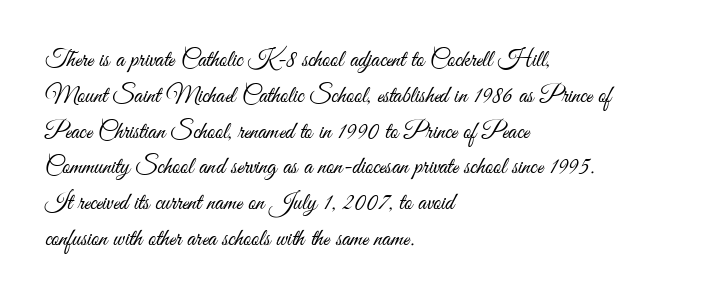
The setting favours the left margin, as ordinary paragraphs usually do. Letter spacing: default. No chunkiness to these letters — they're not bold.
